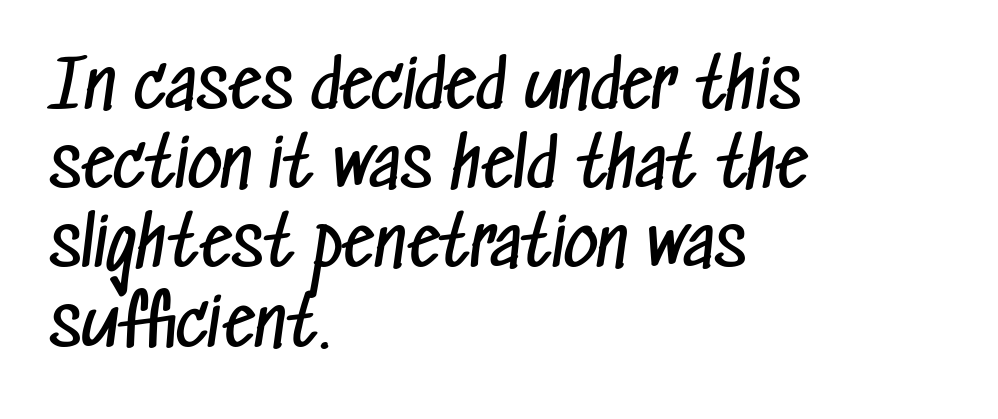
{"serif": "no", "bold": "no", "weight": "regular", "width": "condensed", "stroke_contrast": "low", "x_height": "medium", "monospaced": "no", "underline": "no", "align": "left", "line_spacing_ratio": 1.2, "letter_spacing": "normal", "letter_spacing_em": 0.0, "glyph_px": 66}
